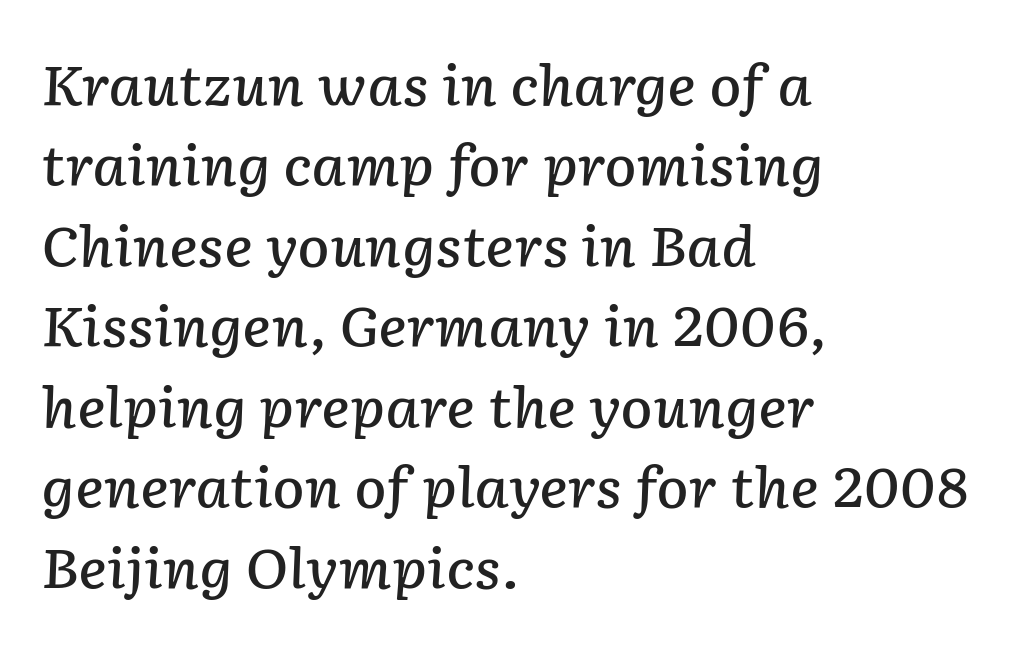
{"italic": "yes", "lean": "right", "slant_degrees": 2, "bold": "semi", "weight": "semibold", "width": "normal", "stroke_contrast": "low", "x_height": "medium", "monospaced": "no", "underline": "no", "align": "left", "line_spacing": "normal", "line_spacing_ratio": 1.49, "letter_spacing": "normal", "letter_spacing_em": 0.0, "glyph_px": 54}
